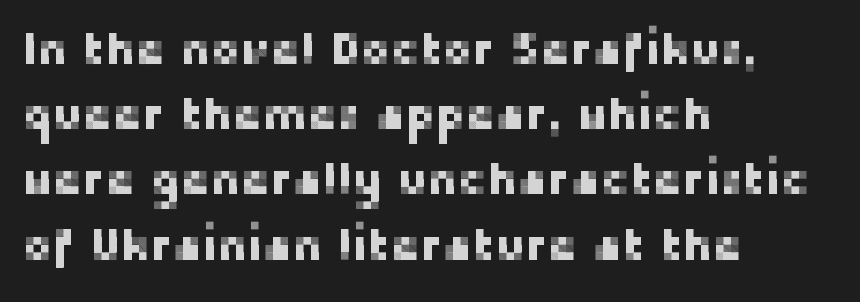
Q: Is the text italic (slanted)? A: No, it is upright.
Q: Is the typeface a serif or a sans-serif typeface? A: Sans-serif.
Q: Is the text underlined? A: No.
Q: How is the paragraph aligned? A: Left-aligned.
Q: Is the spacing between letters normal or unusually wide? A: Normal.
Q: Is the spacing between lines tight, normal or loose? A: Normal.
Q: Width (condensed, normal, or wide)? A: Normal.
Q: Stroke contrast? A: Low.
Q: x-height? A: Medium.
Q: Monospaced? A: No.
